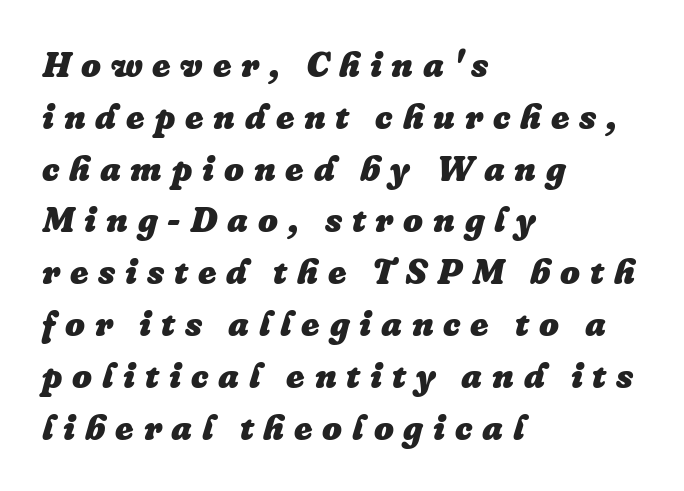
The image shows 35 px heavy type, italic (leaning right); set left-aligned, normal line spacing (1.48x), unusually wide letter spacing (+0.28 em), not underlined; low stroke contrast and a medium x-height.
